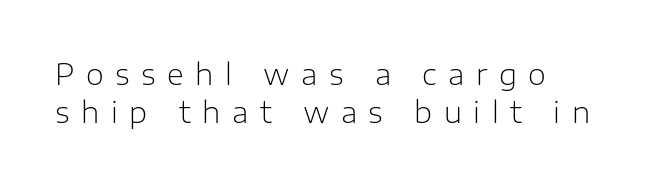
Is the letter spacing exaggerated? Yes — the characters are pushed far apart. Ascenders rise straight up at ninety degrees. This sample has the flowing, uneven cadence of proportional lettering. Leading: standard. Descender tails drop into unmarked territory. Each line starts at the same left margin while the right side varies.
